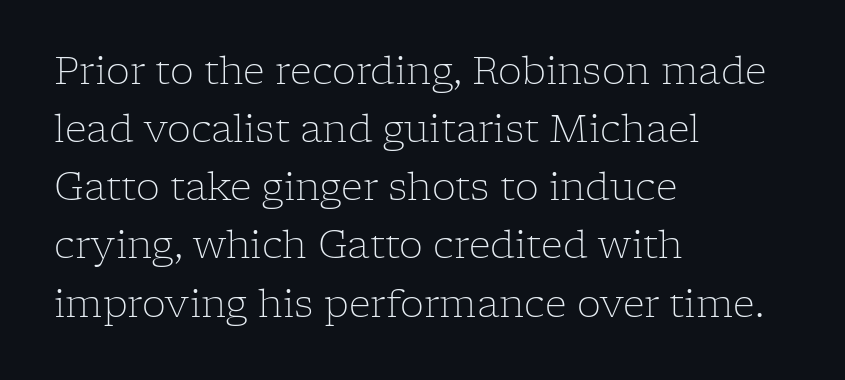
{"serif": "yes", "italic": "no", "bold": "no", "weight": "light", "width": "normal", "stroke_contrast": "low", "x_height": "medium", "monospaced": "no", "underline": "no", "align": "left", "line_spacing": "normal", "line_spacing_ratio": 1.53, "letter_spacing": "normal", "letter_spacing_em": 0.0, "glyph_px": 38}
